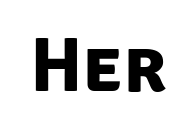
Do the characters align in a grid? No, the font is proportional. The horizontal fit of the characters is conventional and even. This rendering features lettering with no underline. Observe the absence of serifs on each vertical stroke in this sample. I'd describe the lettering as bold — thick and assertive.
